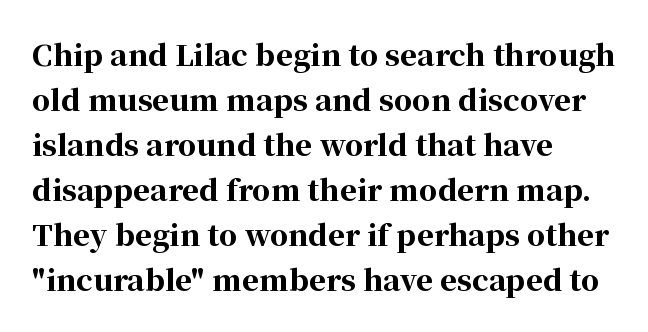
The text block is weighted toward the left margin, trailing off unevenly rightward. Is there much room between lines? A standard amount, neither cramped nor airy. Lines of text with bare space underneath. Typographic density is high because the face is bold. Note: serifs present on the glyphs. Short note: letters normally spaced.
